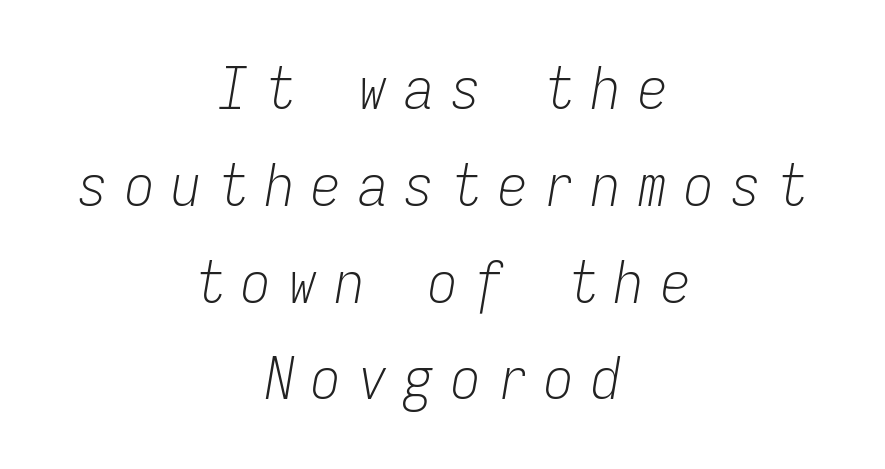
Q: Is the text bold? A: No.
Q: Is the text italic (slanted)? A: Yes, it leans right by about 9 degrees.
Q: Is the text underlined? A: No.
Q: How is the paragraph aligned? A: Centered.
Q: Is the spacing between letters normal or unusually wide? A: Unusually wide.
Q: Is the spacing between lines tight, normal or loose? A: Normal.
Q: Width (condensed, normal, or wide)? A: Condensed.
Q: Stroke contrast? A: Low.
Q: x-height? A: Medium.
Q: Monospaced? A: Yes.
